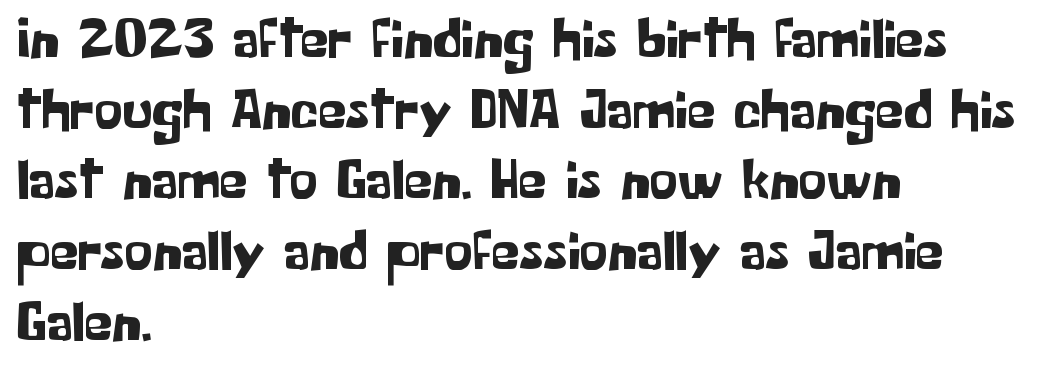
Q: Is the text italic (slanted)? A: No, it is upright.
Q: Is the typeface a serif or a sans-serif typeface? A: Sans-serif.
Q: Is the text underlined? A: No.
Q: How is the paragraph aligned? A: Left-aligned.
Q: Is the spacing between letters normal or unusually wide? A: Normal.
Q: Width (condensed, normal, or wide)? A: Normal.
Q: Stroke contrast? A: Low.
Q: x-height? A: Medium.
Q: Monospaced? A: No.
